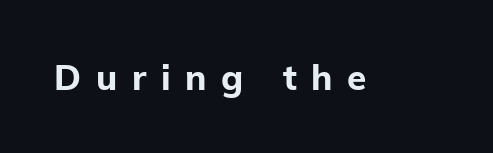
{"serif": "no", "italic": "no", "bold": "yes", "weight": "bold", "width": "normal", "stroke_contrast": "low", "x_height": "medium", "monospaced": "no", "underline": "no", "letter_spacing": "wide", "letter_spacing_em": 0.42, "glyph_px": 35}
